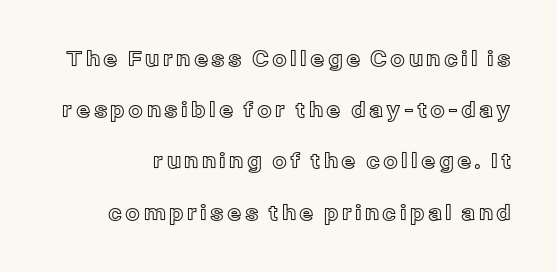
Q: Is the text italic (slanted)? A: No, it is upright.
Q: Is the text underlined? A: No.
Q: Is the spacing between lines tight, normal or loose? A: Loose.
